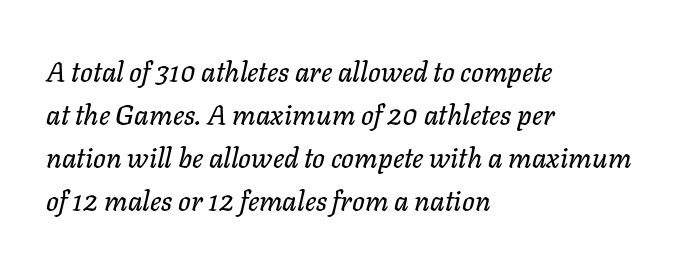
{"italic": "yes", "lean": "right", "slant_degrees": 11, "width": "normal", "stroke_contrast": "low", "x_height": "medium", "monospaced": "no", "underline": "no", "align": "left", "line_spacing": "normal", "line_spacing_ratio": 1.53, "letter_spacing": "normal", "letter_spacing_em": 0.0, "glyph_px": 28}
